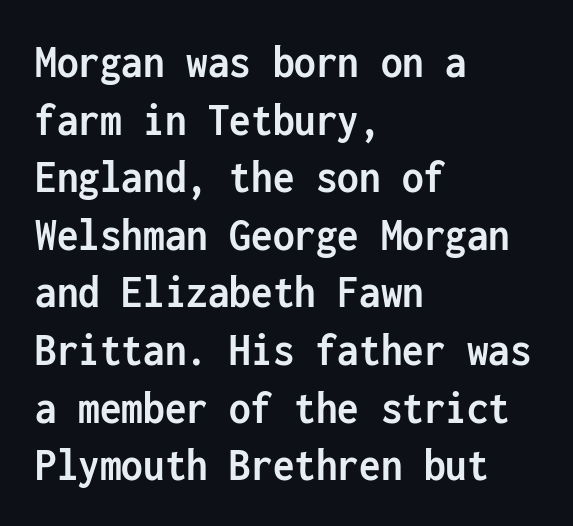
Q: Is the text bold? A: Yes.
Q: Is the text italic (slanted)? A: No, it is upright.
Q: Is the typeface a serif or a sans-serif typeface? A: Sans-serif.
Q: Is the text underlined? A: No.
Q: How is the paragraph aligned? A: Left-aligned.
Q: Is the spacing between letters normal or unusually wide? A: Normal.
Q: Width (condensed, normal, or wide)? A: Condensed.
Q: Stroke contrast? A: Low.
Q: x-height? A: Medium.
Q: Monospaced? A: Yes.
